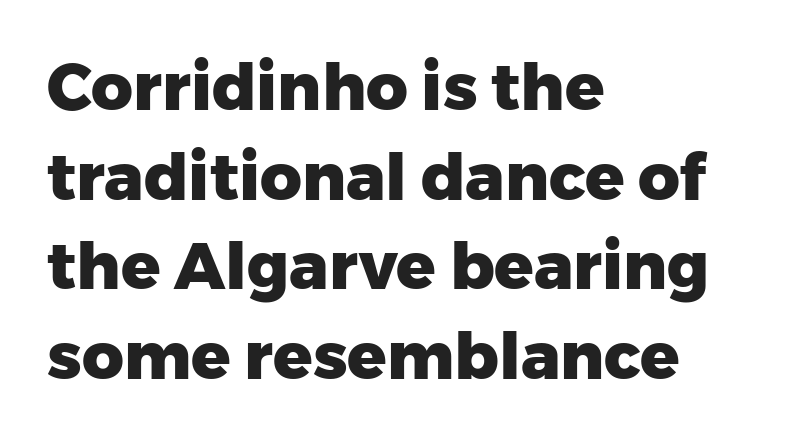
The image shows 65 px heavy sans-serif type, upright; set left-aligned, normal line spacing (1.38x), normal letter spacing, not underlined; low stroke contrast and a medium x-height.
